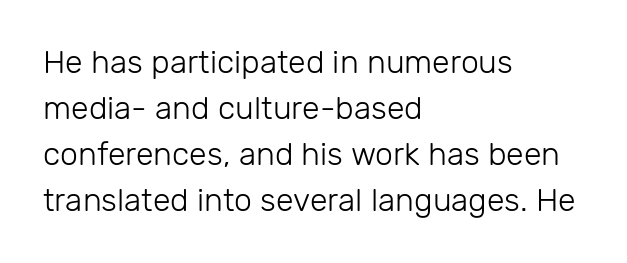
{"serif": "no", "italic": "no", "bold": "no", "weight": "light", "width": "normal", "stroke_contrast": "low", "x_height": "medium", "monospaced": "no", "underline": "no", "align": "left", "line_spacing": "normal", "line_spacing_ratio": 1.44, "letter_spacing": "normal", "letter_spacing_em": 0.0, "glyph_px": 32}
